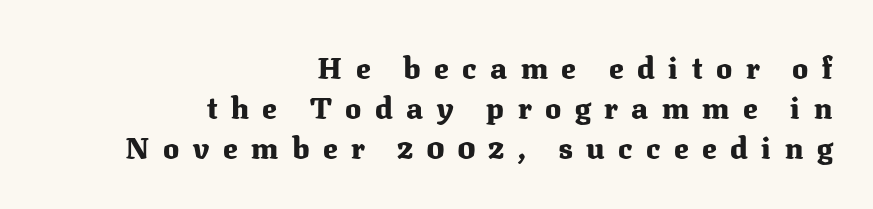
Q: Is the text bold? A: Yes.
Q: Is the text italic (slanted)? A: No, it is upright.
Q: Is the typeface a serif or a sans-serif typeface? A: Serif.
Q: Is the text underlined? A: No.
Q: How is the paragraph aligned? A: Right-aligned.
Q: Is the spacing between letters normal or unusually wide? A: Unusually wide.
Q: Is the spacing between lines tight, normal or loose? A: Normal.
Q: Width (condensed, normal, or wide)? A: Normal.
Q: Stroke contrast? A: Medium.
Q: x-height? A: Medium.
Q: Monospaced? A: No.
